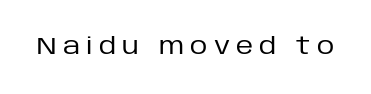
The lettering holds an erect, upright posture throughout. This is not heavy type; no bold has been used. The area under the type is left untouched. Between one letter and the next there's a generous, obvious gap.
